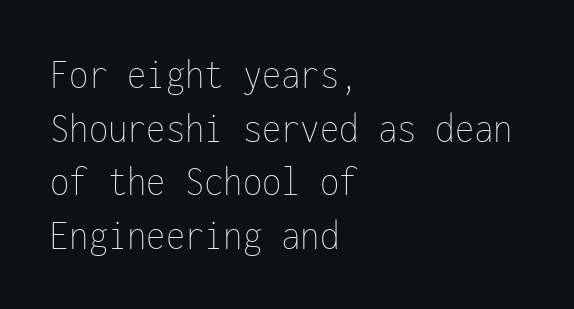
The image shows 44 px thin, condensed type, upright, monospaced; set left-aligned, line spacing 1.22x, normal letter spacing, not underlined; low stroke contrast and a medium x-height.
